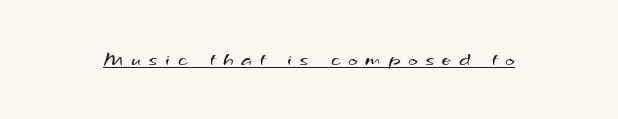
The letters look calm and open, with moderate or lighter stems. The face used here is rendered with a markedly widened letterfit. A continuous stroke trails under the words, as in a hyperlink.
